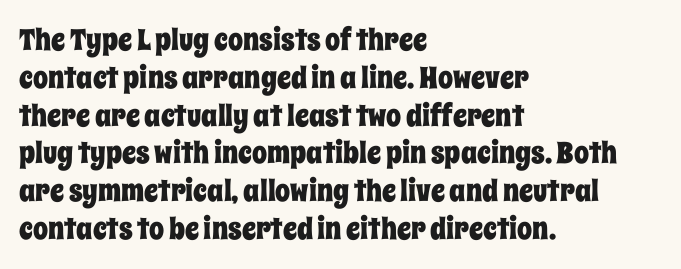
Q: Is the text italic (slanted)? A: No, it is upright.
Q: Is the text underlined? A: No.
Q: How is the paragraph aligned? A: Left-aligned.
Q: Is the spacing between letters normal or unusually wide? A: Normal.
Q: Is the spacing between lines tight, normal or loose? A: Normal.
Q: Width (condensed, normal, or wide)? A: Condensed.
Q: Stroke contrast? A: Low.
Q: x-height? A: Large.
Q: Monospaced? A: No.
